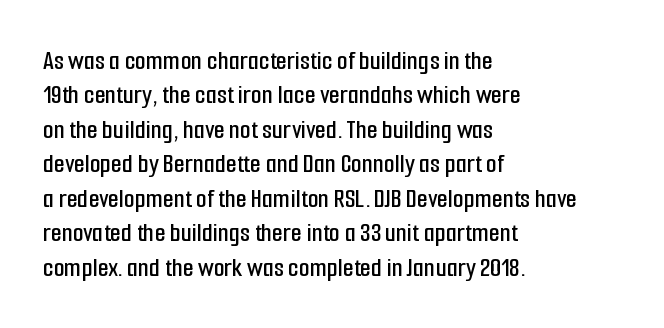
The image shows 28 px condensed sans-serif type, upright; set left-aligned, line spacing 1.23x, normal letter spacing, not underlined; low stroke contrast and a medium x-height.
